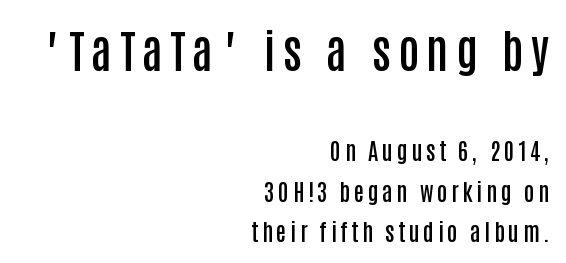
{"serif": "no", "italic": "no", "bold": "semi", "weight": "semibold", "width": "condensed", "stroke_contrast": "low", "x_height": "large", "monospaced": "no", "underline": "no", "align": "right", "line_spacing_ratio": 1.75, "larger_block": "first", "size_ratio": 2.0, "glyph_px": 46}
